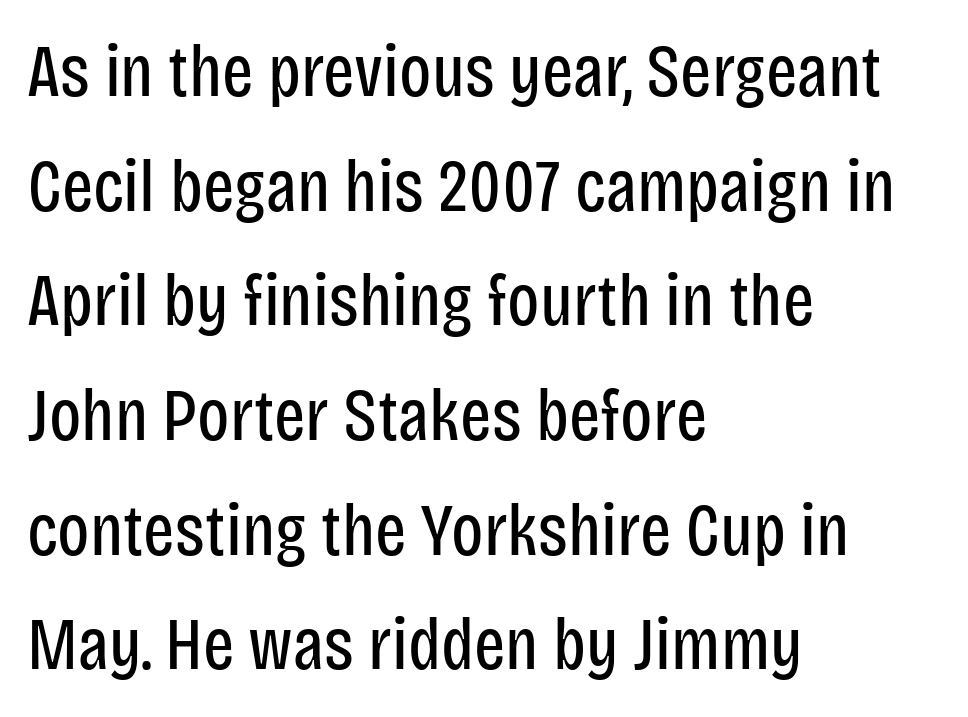
Q: Is the text bold? A: No.
Q: Is the text italic (slanted)? A: No, it is upright.
Q: Is the typeface a serif or a sans-serif typeface? A: Sans-serif.
Q: Is the text underlined? A: No.
Q: How is the paragraph aligned? A: Left-aligned.
Q: Is the spacing between letters normal or unusually wide? A: Normal.
Q: Is the spacing between lines tight, normal or loose? A: Normal.
Q: Width (condensed, normal, or wide)? A: Condensed.
Q: Stroke contrast? A: Low.
Q: x-height? A: Large.
Q: Monospaced? A: No.
